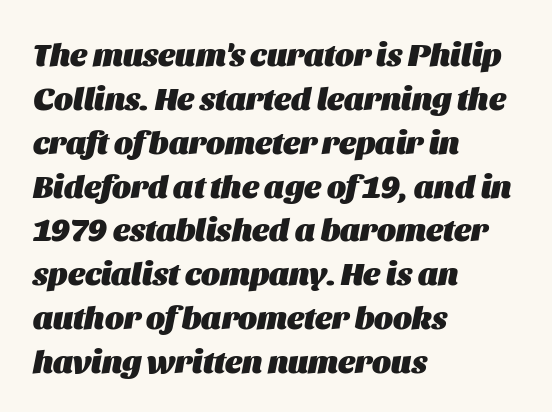
{"italic": "yes", "lean": "right", "slant_degrees": 11, "bold": "yes", "weight": "heavy", "width": "normal", "stroke_contrast": "medium", "x_height": "large", "monospaced": "no", "underline": "no", "align": "left", "line_spacing": "normal", "line_spacing_ratio": 1.37, "letter_spacing": "normal", "letter_spacing_em": 0.0, "glyph_px": 32}
